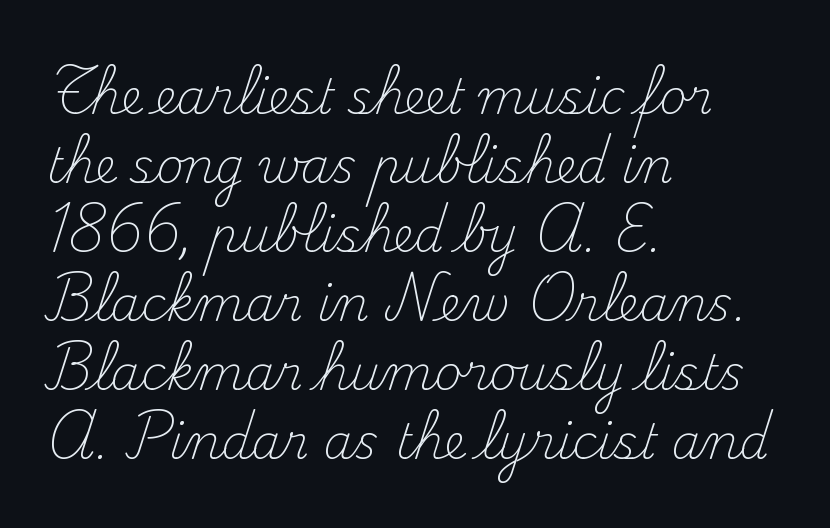
There is no visible air inserted between adjacent glyphs. In terms of leading, this rendering sits right in the middle. Varying glyph widths throughout — classic text-font behaviour. If you drew a ruler down the left edge, every line would touch it.
